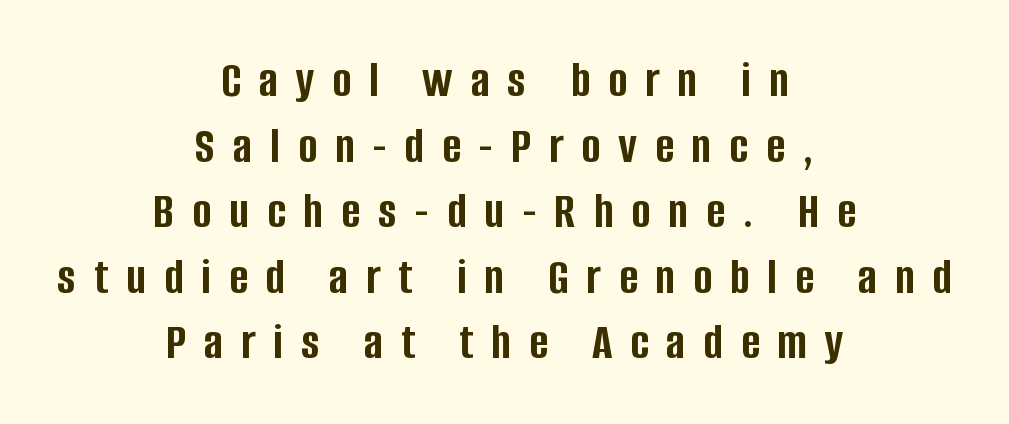
Whoever set this chose a conventional vertical rhythm. How heavy is the stroke? Heavy — this is a bold. The letters advance in unequal steps, a hallmark of proportional type. A typesetter would label this face a sans. These lines are centered, leaving both edges ragged. The letterforms stand isolated, each surrounded by extra space.
